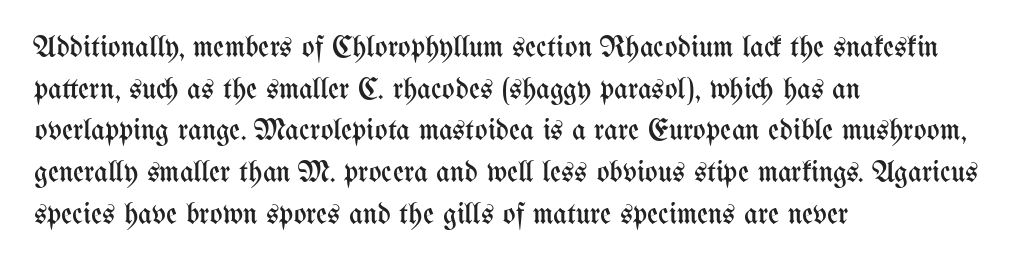
Q: Is the text bold? A: No.
Q: Is the text italic (slanted)? A: No, it is upright.
Q: Is the text underlined? A: No.
Q: How is the paragraph aligned? A: Left-aligned.
Q: Is the spacing between letters normal or unusually wide? A: Normal.
Q: Is the spacing between lines tight, normal or loose? A: Normal.
Q: Width (condensed, normal, or wide)? A: Condensed.
Q: Stroke contrast? A: Medium.
Q: x-height? A: Medium.
Q: Monospaced? A: No.
